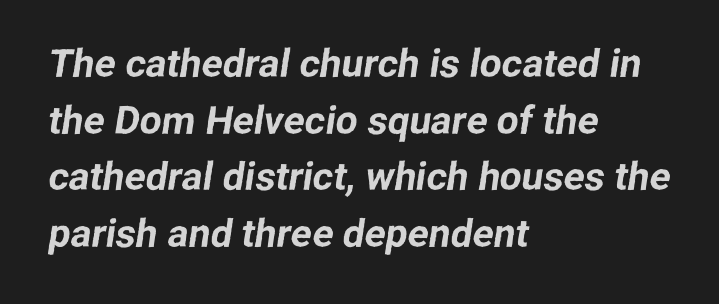
Q: Is the typeface a serif or a sans-serif typeface? A: Sans-serif.
Q: Is the text underlined? A: No.
Q: How is the paragraph aligned? A: Left-aligned.
Q: Is the spacing between letters normal or unusually wide? A: Normal.
Q: Is the spacing between lines tight, normal or loose? A: Normal.
Q: Width (condensed, normal, or wide)? A: Normal.
Q: Stroke contrast? A: Low.
Q: x-height? A: Medium.
Q: Monospaced? A: No.
